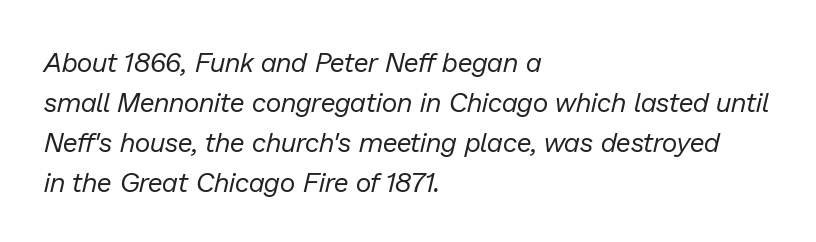
This reads as an unemphasized weight, regular at the heaviest. The paragraph has a hard left edge and a soft right edge. Is there much room between lines? A standard amount, neither cramped nor airy. Italic? Definitely — the glyphs are oblique.
